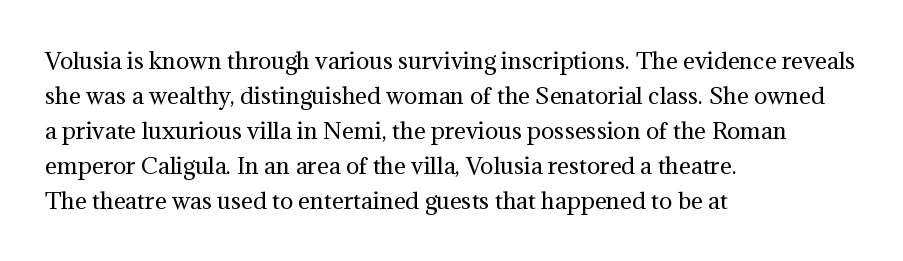
Q: Is the text bold? A: No.
Q: Is the text italic (slanted)? A: No, it is upright.
Q: Is the text underlined? A: No.
Q: How is the paragraph aligned? A: Left-aligned.
Q: Is the spacing between letters normal or unusually wide? A: Normal.
Q: Is the spacing between lines tight, normal or loose? A: Normal.
